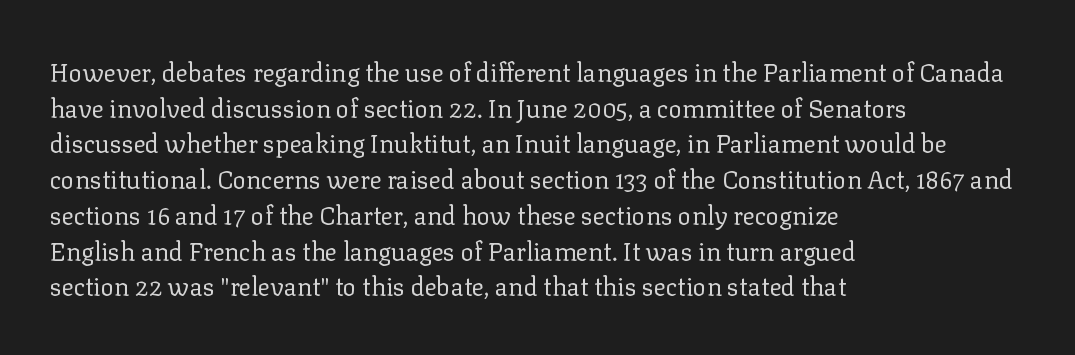
{"italic": "no", "bold": "no", "underline": "no", "align": "left", "line_spacing": "normal", "line_spacing_ratio": 1.43, "letter_spacing": "normal", "letter_spacing_em": 0.0, "glyph_px": 25}
